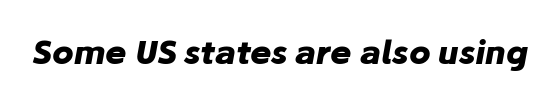
Typesetter's note: full bold, strokes at maximum text heaviness. The gap between lines stays unmarked. Character widths vary here, with narrow letters taking less room than wide ones. In terms of posture, this sample is oblique.
